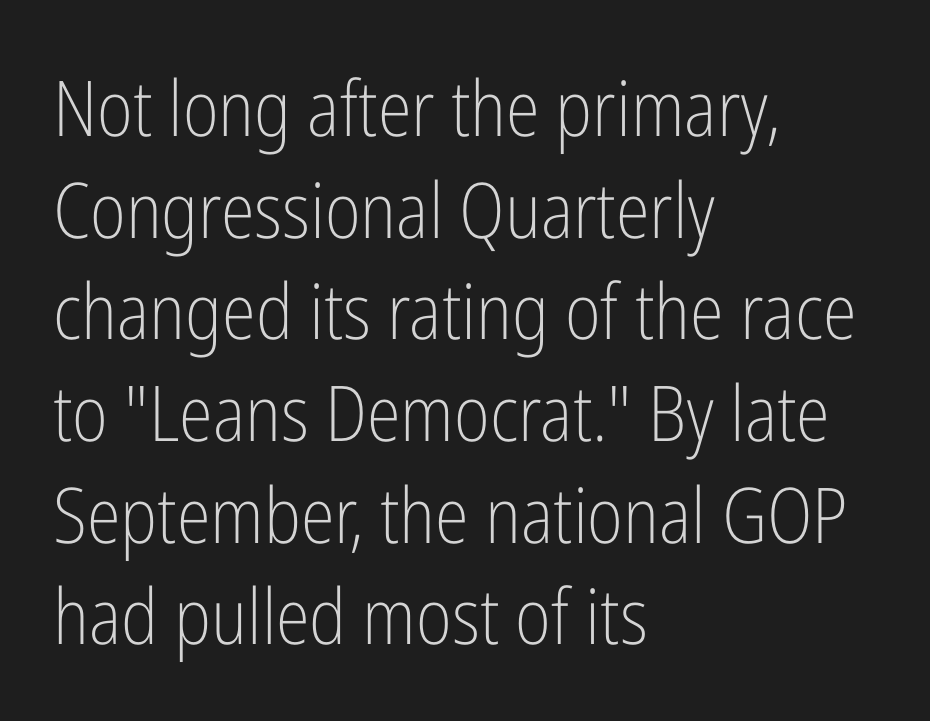
The typography opts for an upright posture over an oblique one. Regular leading. Tracking value appears to be zero — textbook default spacing. Descender tails drop into unmarked territory. Does the copy run flush right? No — it runs flush left.
